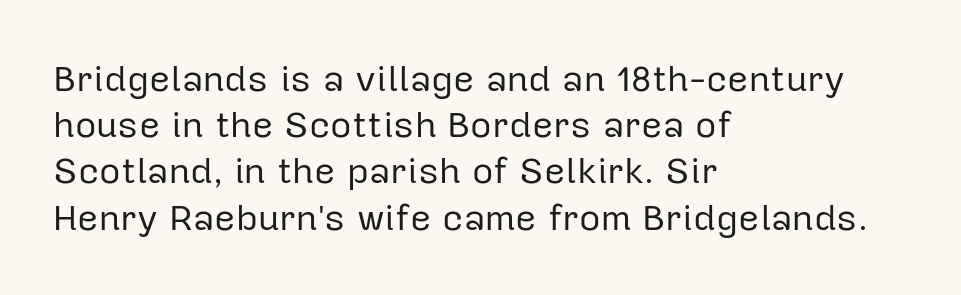
Q: Is the text bold? A: No.
Q: Is the text italic (slanted)? A: No, it is upright.
Q: Is the typeface a serif or a sans-serif typeface? A: Sans-serif.
Q: Is the text underlined? A: No.
Q: How is the paragraph aligned? A: Left-aligned.
Q: Is the spacing between letters normal or unusually wide? A: Normal.
Q: Is the spacing between lines tight, normal or loose? A: Normal.
Q: Width (condensed, normal, or wide)? A: Normal.
Q: Stroke contrast? A: Low.
Q: x-height? A: Medium.
Q: Monospaced? A: No.
